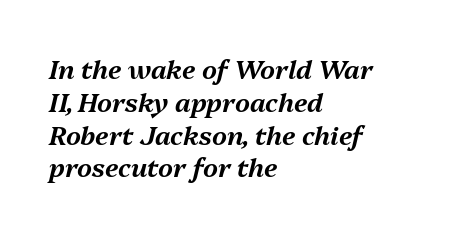
{"italic": "yes", "lean": "right", "slant_degrees": 13, "underline": "no", "align": "left", "line_spacing": "normal", "line_spacing_ratio": 1.26, "letter_spacing": "normal", "letter_spacing_em": 0.0, "glyph_px": 26}
